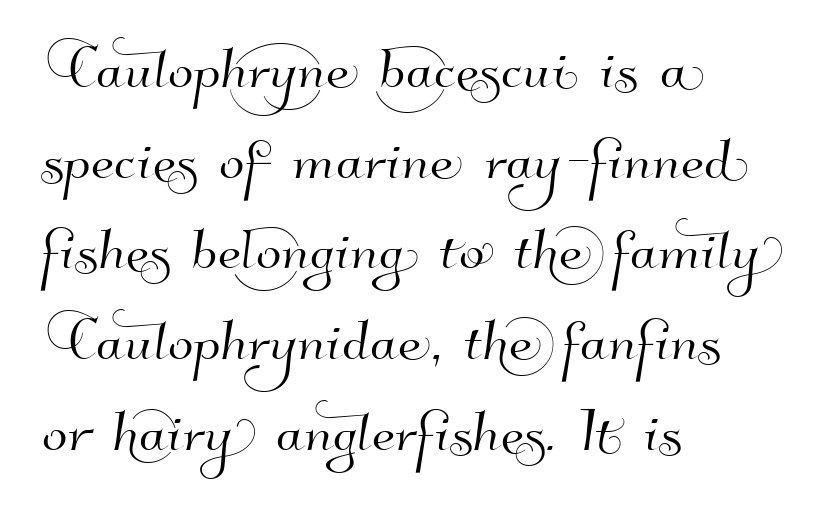
Q: Is the typeface a serif or a sans-serif typeface? A: Sans-serif.
Q: Is the text underlined? A: No.
Q: How is the paragraph aligned? A: Left-aligned.
Q: Is the spacing between letters normal or unusually wide? A: Normal.
Q: Width (condensed, normal, or wide)? A: Normal.
Q: Stroke contrast? A: High.
Q: x-height? A: Small.
Q: Monospaced? A: No.
